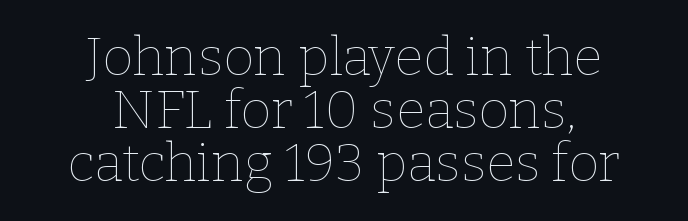
Q: Is the text bold? A: No.
Q: Is the text italic (slanted)? A: No, it is upright.
Q: Is the text underlined? A: No.
Q: How is the paragraph aligned? A: Centered.
Q: Is the spacing between letters normal or unusually wide? A: Normal.
Q: Is the spacing between lines tight, normal or loose? A: Tight.
Q: Width (condensed, normal, or wide)? A: Normal.
Q: Stroke contrast? A: Low.
Q: x-height? A: Medium.
Q: Monospaced? A: No.
